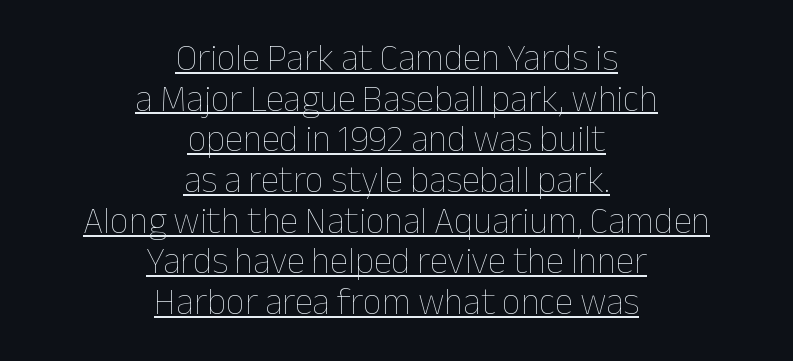
Vertically, the passage feels compressed, each row crowding the next. The letters sit at their default tracking, neither squeezed nor spread. A continuous stroke trails under the words, as in a hyperlink. The rag falls on both sides of this text block equally. Tall strokes in this sample are plumb rather than angled. Looks like regular typesetting: each glyph gets only the width it needs.
